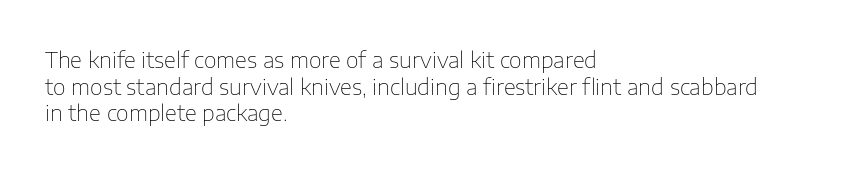
Q: Is the text bold? A: No.
Q: Is the text italic (slanted)? A: No, it is upright.
Q: Is the text underlined? A: No.
Q: How is the paragraph aligned? A: Left-aligned.
Q: Is the spacing between letters normal or unusually wide? A: Normal.
